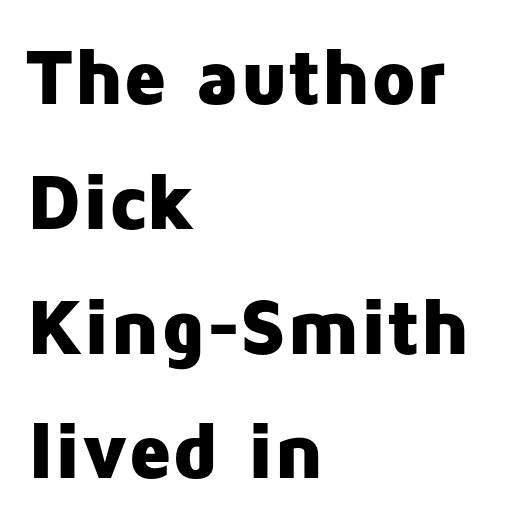
Q: Is the text bold? A: Yes.
Q: Is the text italic (slanted)? A: No, it is upright.
Q: Is the typeface a serif or a sans-serif typeface? A: Sans-serif.
Q: Is the text underlined? A: No.
Q: How is the paragraph aligned? A: Left-aligned.
Q: Is the spacing between letters normal or unusually wide? A: Normal.
Q: Is the spacing between lines tight, normal or loose? A: Normal.
Q: Width (condensed, normal, or wide)? A: Normal.
Q: Stroke contrast? A: Low.
Q: x-height? A: Medium.
Q: Monospaced? A: No.
